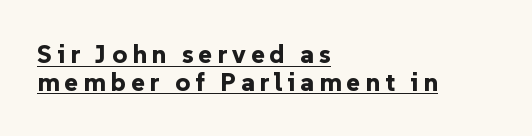
{"italic": "no", "bold": "yes", "underline": "yes", "align": "left", "line_spacing": "tight", "line_spacing_ratio": 1.07, "glyph_px": 26}
